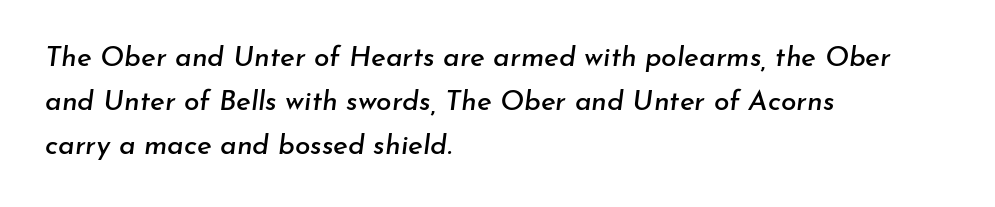
{"italic": "yes", "lean": "right", "slant_degrees": 7, "width": "normal", "stroke_contrast": "low", "x_height": "small", "monospaced": "no", "underline": "no", "align": "left", "line_spacing": "normal", "line_spacing_ratio": 1.58, "letter_spacing": "normal", "letter_spacing_em": 0.0, "glyph_px": 28}
